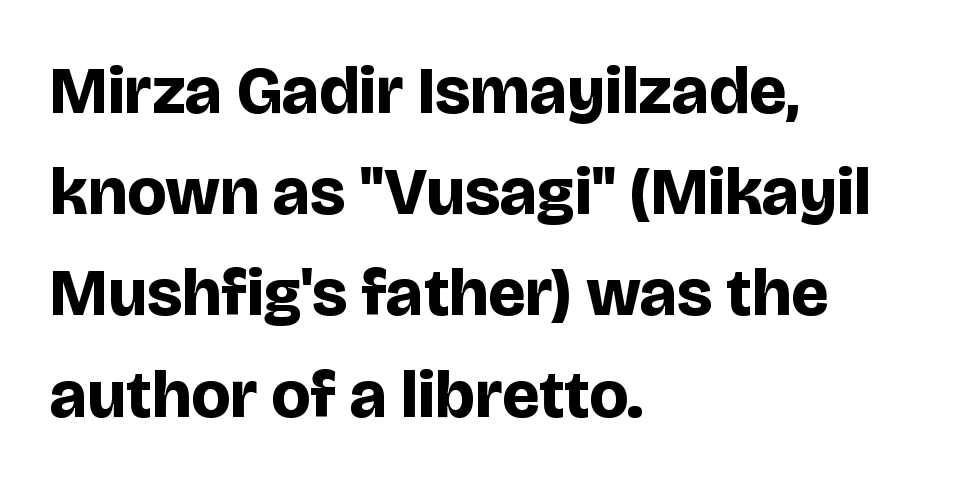
{"serif": "no", "italic": "no", "bold": "yes", "weight": "bold", "width": "normal", "stroke_contrast": "low", "x_height": "large", "monospaced": "no", "underline": "no", "align": "left", "line_spacing": "normal", "line_spacing_ratio": 1.51, "letter_spacing": "normal", "letter_spacing_em": 0.0, "glyph_px": 67}
